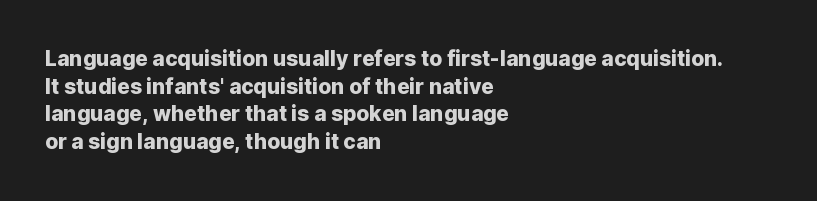
Every character sits straight up, as roman type does. Decoration check: the copy has no underline. A normal amount of white space separates one row of letters from the next. The passage shown has conventional tracking throughout.
